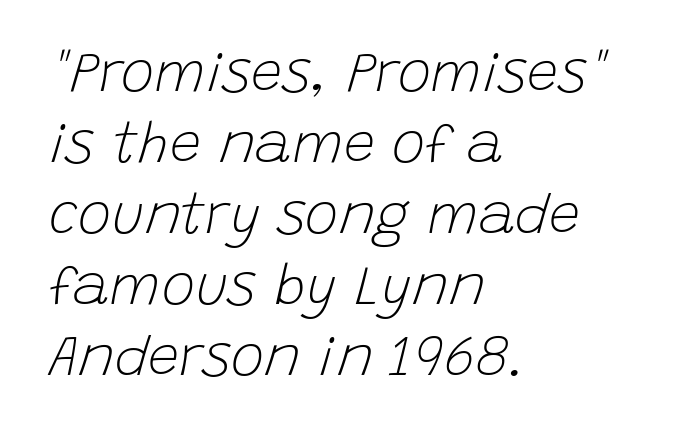
Q: Is the text bold? A: No.
Q: Is the text italic (slanted)? A: Yes, it leans right by about 15 degrees.
Q: Is the text underlined? A: No.
Q: How is the paragraph aligned? A: Left-aligned.
Q: Is the spacing between letters normal or unusually wide? A: Normal.
Q: Is the spacing between lines tight, normal or loose? A: Normal.
Q: Width (condensed, normal, or wide)? A: Normal.
Q: Stroke contrast? A: Low.
Q: x-height? A: Large.
Q: Monospaced? A: No.
